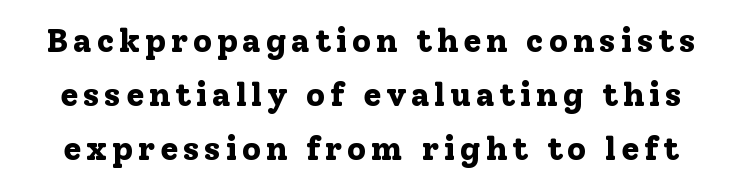
Q: Is the text bold? A: Yes.
Q: Is the text italic (slanted)? A: No, it is upright.
Q: Is the typeface a serif or a sans-serif typeface? A: Serif.
Q: Is the text underlined? A: No.
Q: Is the spacing between lines tight, normal or loose? A: Normal.
Q: Width (condensed, normal, or wide)? A: Normal.
Q: Stroke contrast? A: Low.
Q: x-height? A: Medium.
Q: Monospaced? A: No.
